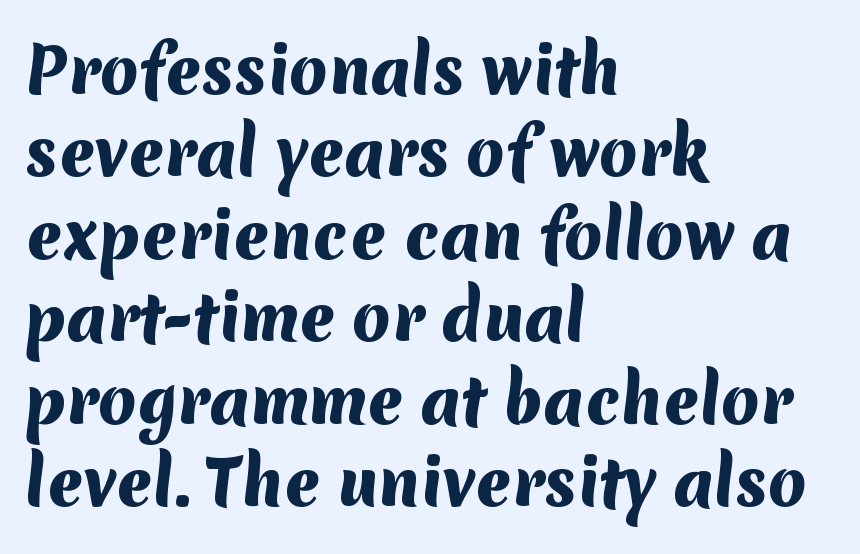
{"serif": "no", "bold": "yes", "weight": "heavy", "width": "normal", "stroke_contrast": "medium", "x_height": "medium", "monospaced": "no", "underline": "no", "align": "left", "line_spacing": "normal", "line_spacing_ratio": 1.33, "letter_spacing": "normal", "letter_spacing_em": 0.0, "glyph_px": 62}
